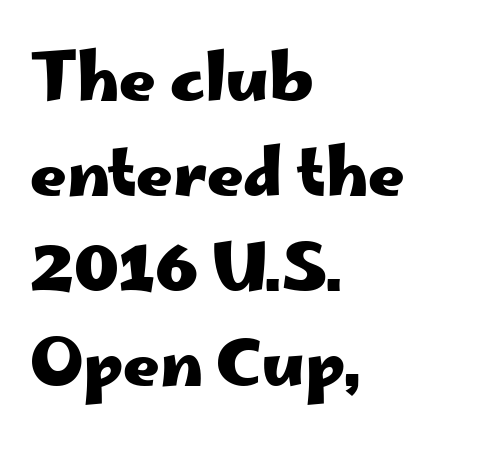
Q: Is the text bold? A: Yes.
Q: Is the text italic (slanted)? A: No, it is upright.
Q: Is the typeface a serif or a sans-serif typeface? A: Sans-serif.
Q: Is the text underlined? A: No.
Q: How is the paragraph aligned? A: Left-aligned.
Q: Is the spacing between letters normal or unusually wide? A: Normal.
Q: Is the spacing between lines tight, normal or loose? A: Normal.
Q: Width (condensed, normal, or wide)? A: Wide.
Q: Stroke contrast? A: Low.
Q: x-height? A: Small.
Q: Monospaced? A: No.
